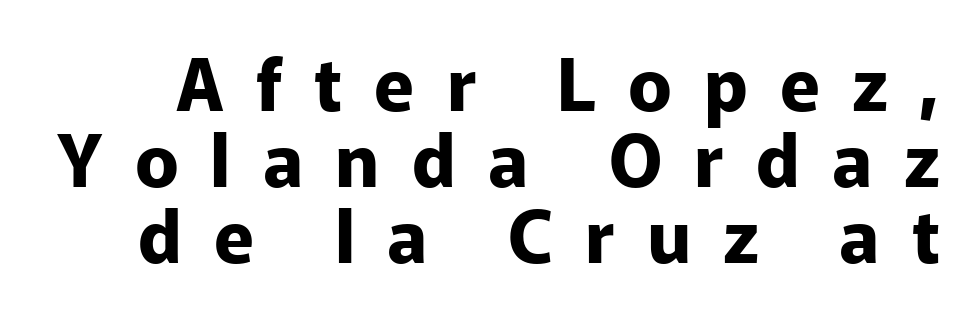
Q: Is the text bold? A: Yes.
Q: Is the text italic (slanted)? A: No, it is upright.
Q: Is the typeface a serif or a sans-serif typeface? A: Sans-serif.
Q: Is the text underlined? A: No.
Q: Is the spacing between letters normal or unusually wide? A: Unusually wide.
Q: Is the spacing between lines tight, normal or loose? A: Tight.
Q: Width (condensed, normal, or wide)? A: Normal.
Q: Stroke contrast? A: Low.
Q: x-height? A: Medium.
Q: Monospaced? A: No.
